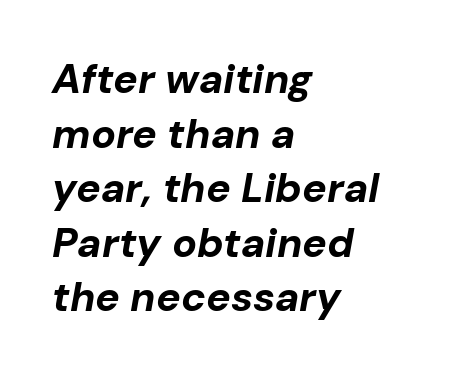
The image shows 41 px bold type, italic (leaning right); set left-aligned, normal line spacing (1.33x), normal letter spacing, not underlined; low stroke contrast and a medium x-height.
